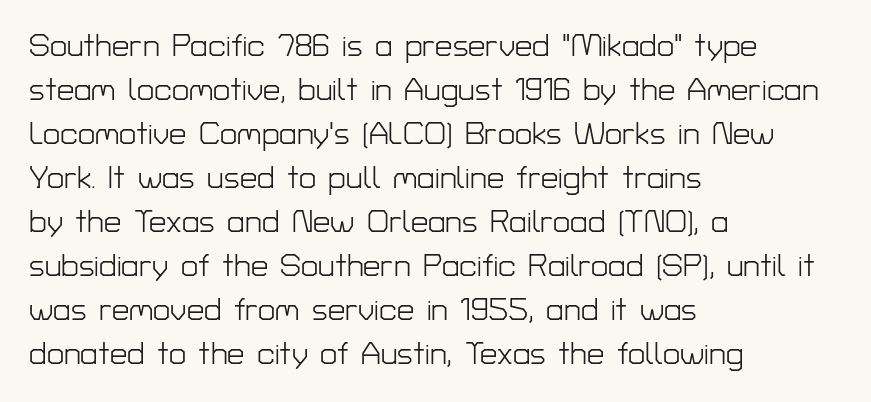
Are there feet on the stems? There aren't — it's a sans. Casual observation: everything's shoved over to the left. The typeface has the unassuming heft of standard copy or less. The rendering keeps characters at their native spacing. Does the lettering tilt? It doesn't — this is upright.
